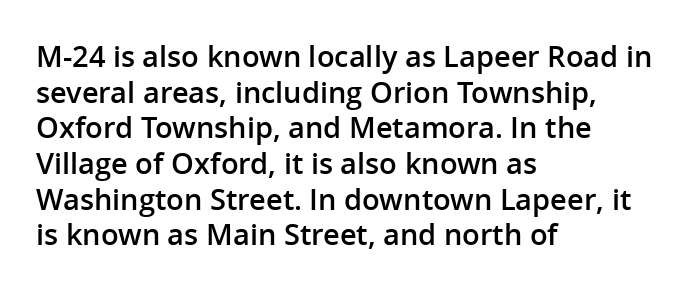
Q: Is the text bold? A: Semi-bold.
Q: Is the text italic (slanted)? A: No, it is upright.
Q: Is the typeface a serif or a sans-serif typeface? A: Sans-serif.
Q: Is the text underlined? A: No.
Q: How is the paragraph aligned? A: Left-aligned.
Q: Is the spacing between letters normal or unusually wide? A: Normal.
Q: Width (condensed, normal, or wide)? A: Normal.
Q: Stroke contrast? A: Low.
Q: x-height? A: Medium.
Q: Monospaced? A: No.
